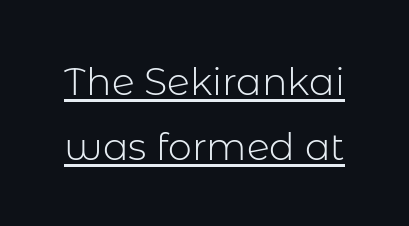
Short note: letters normally spaced. These lines are rendered in a variable-pitch font. The passage shown is not bold in any degree. Beneath each row of characters lies a ruled line. No italicization has been applied; the sample stays upright. Nothing sits at the stroke ends, so this counts as sans-serif.
